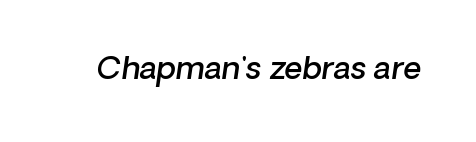
On the weight axis this lands at semibold, roughly 600. Check under the words: just untouched page. This sample has the flowing, uneven cadence of proportional lettering. This sample uses an oblique cut, with every glyph tilted off the vertical. The face used here is rendered with its standard letterfit.
